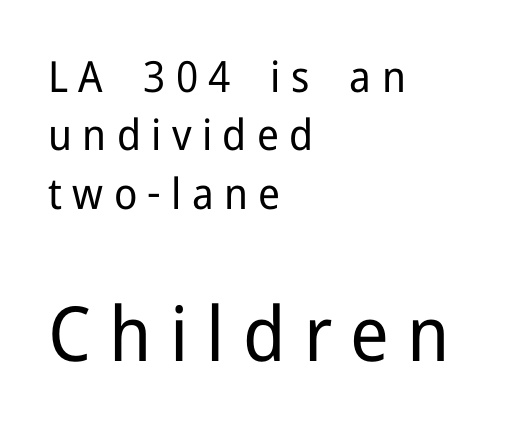
{"serif": "no", "italic": "no", "bold": "no", "weight": "regular", "width": "normal", "stroke_contrast": "low", "x_height": "medium", "monospaced": "no", "underline": "no", "align": "left", "line_spacing": "normal", "line_spacing_ratio": 1.36, "letter_spacing": "wide", "letter_spacing_em": 0.24, "larger_block": "second", "size_ratio": 1.77, "glyph_px": 76}
